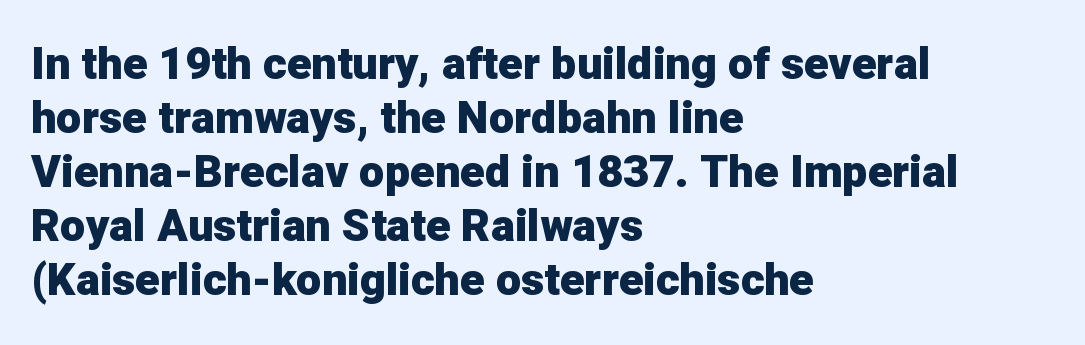
The image shows 45 px heavy sans-serif type, upright; set left-aligned, line spacing 1.2x, normal letter spacing, not underlined; low stroke contrast and a medium x-height.
